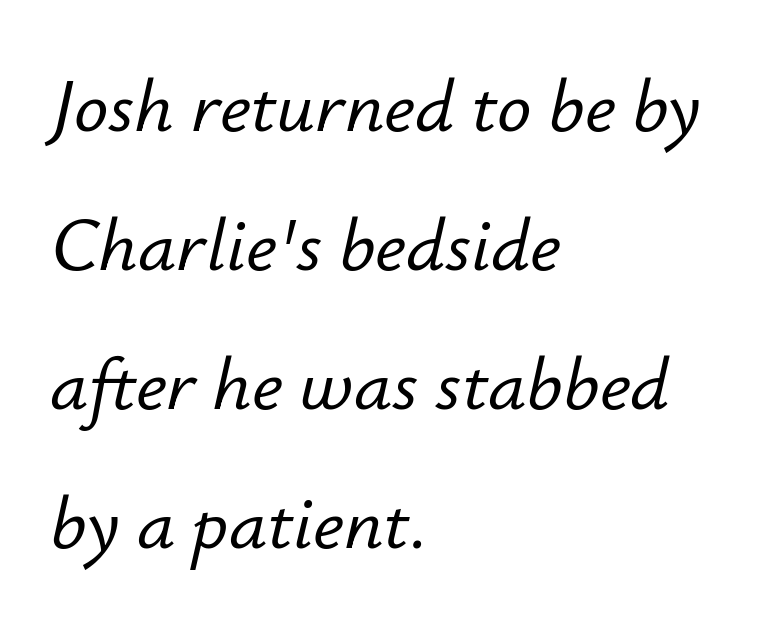
The image shows 76 px text type, italic (leaning right); set left-aligned, line spacing 1.83x, normal letter spacing, not underlined; low stroke contrast and a small x-height.
